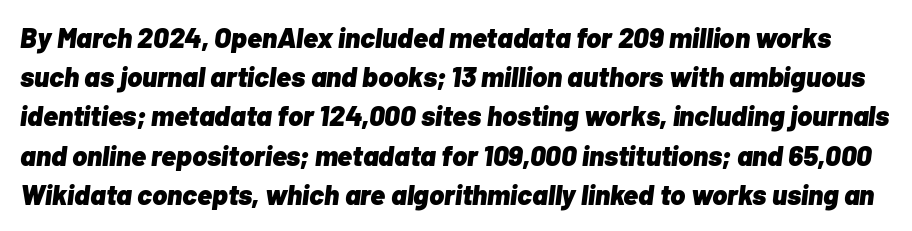
Q: Is the text bold? A: Yes.
Q: Is the text italic (slanted)? A: Yes, it leans right by about 7 degrees.
Q: Is the text underlined? A: No.
Q: Is the spacing between letters normal or unusually wide? A: Normal.
Q: Is the spacing between lines tight, normal or loose? A: Normal.
Q: Width (condensed, normal, or wide)? A: Normal.
Q: Stroke contrast? A: Low.
Q: x-height? A: Medium.
Q: Monospaced? A: No.
